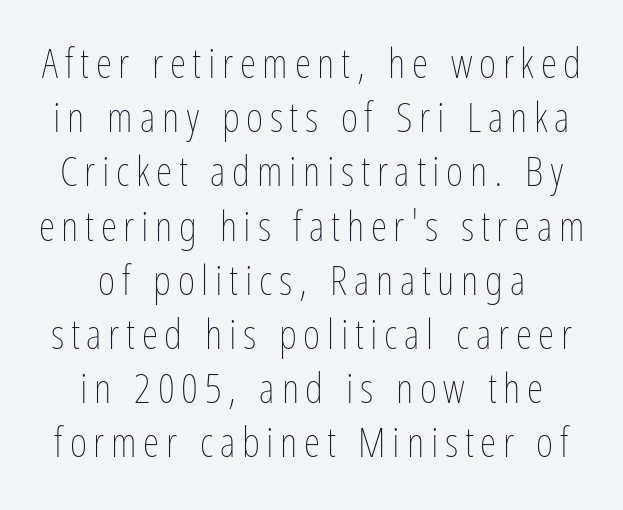
Weight: regular or lighter. The letters advance in unequal steps, a hallmark of proportional type. The lettering holds an erect, upright posture throughout. Line starts and ends both wander, symmetrically. Regular leading.
